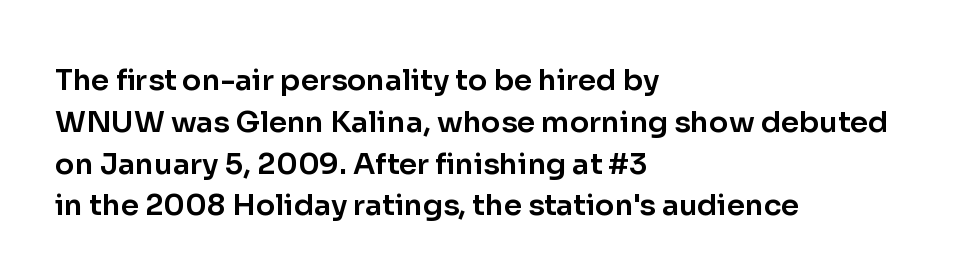
{"serif": "no", "italic": "no", "width": "normal", "stroke_contrast": "low", "x_height": "medium", "monospaced": "no", "underline": "no", "align": "left", "line_spacing": "normal", "line_spacing_ratio": 1.44, "letter_spacing": "normal", "letter_spacing_em": 0.0, "glyph_px": 29}
